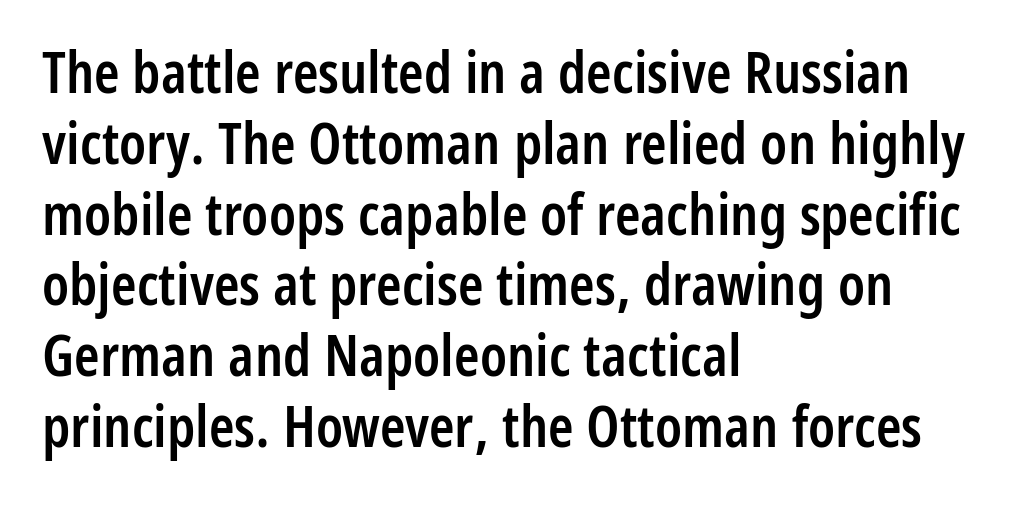
The image shows 58 px semibold, condensed sans-serif type, upright; set left-aligned, line spacing 1.22x, normal letter spacing, not underlined; low stroke contrast and a medium x-height.
